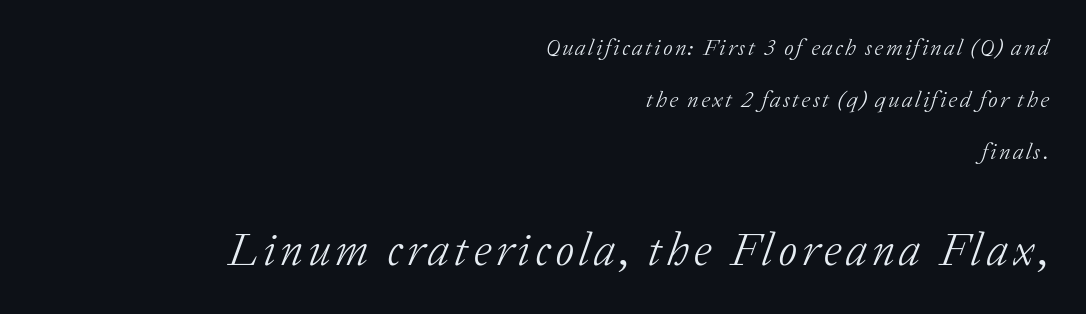
Q: Is the text bold? A: No.
Q: Is the text italic (slanted)? A: Yes, it leans right by about 20 degrees.
Q: Is the typeface a serif or a sans-serif typeface? A: Serif.
Q: Is the text underlined? A: No.
Q: How is the paragraph aligned? A: Right-aligned.
Q: Is the spacing between lines tight, normal or loose? A: Loose.
Q: Which block of text is set in a larger size, the first (top) or the second (bottom)? A: The second (bottom) one.
Q: Width (condensed, normal, or wide)? A: Normal.
Q: Stroke contrast? A: Low.
Q: x-height? A: Medium.
Q: Monospaced? A: No.
